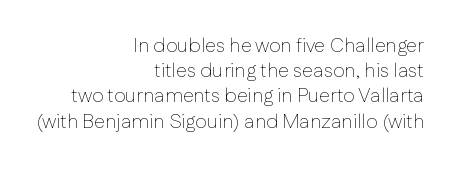
{"italic": "no", "bold": "no", "underline": "no", "align": "right", "line_spacing": "normal", "line_spacing_ratio": 1.26, "letter_spacing": "normal", "letter_spacing_em": 0.0, "glyph_px": 20}
